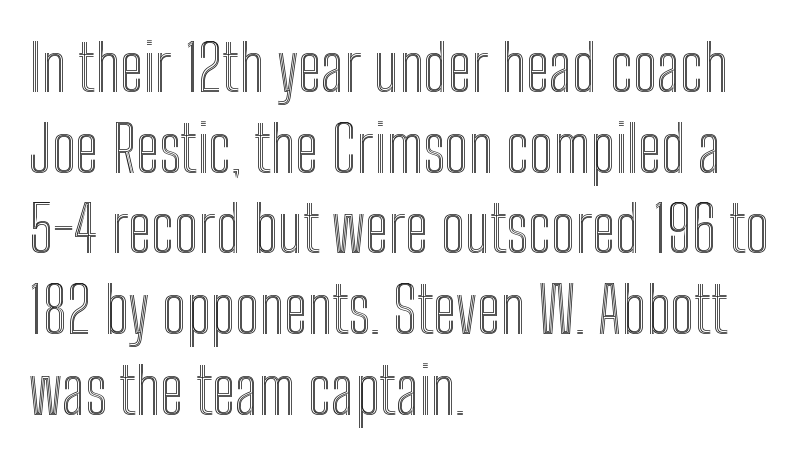
Words float on clear page, feet unadorned. You could not count columns in this text — the font is proportionally spaced. Horizontally, the lines are justified to the leading edge only. Each word holds together tightly as a unit, with standard inter-letter gaps. No italicization has been applied; the sample stays upright.
